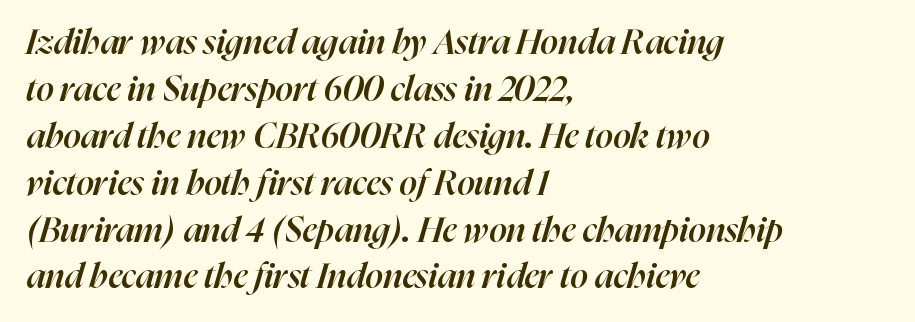
{"italic": "yes", "lean": "right", "slant_degrees": 16, "bold": "semi", "weight": "semibold", "width": "normal", "stroke_contrast": "high", "x_height": "medium", "monospaced": "no", "underline": "no", "align": "left", "line_spacing": "normal", "line_spacing_ratio": 1.34, "letter_spacing": "normal", "letter_spacing_em": 0.0, "glyph_px": 35}
